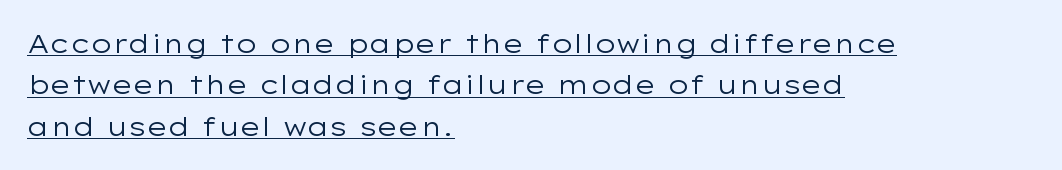
The image shows 26 px text type, upright; set left-aligned, normal line spacing (1.59x), normal letter spacing, underlined.
